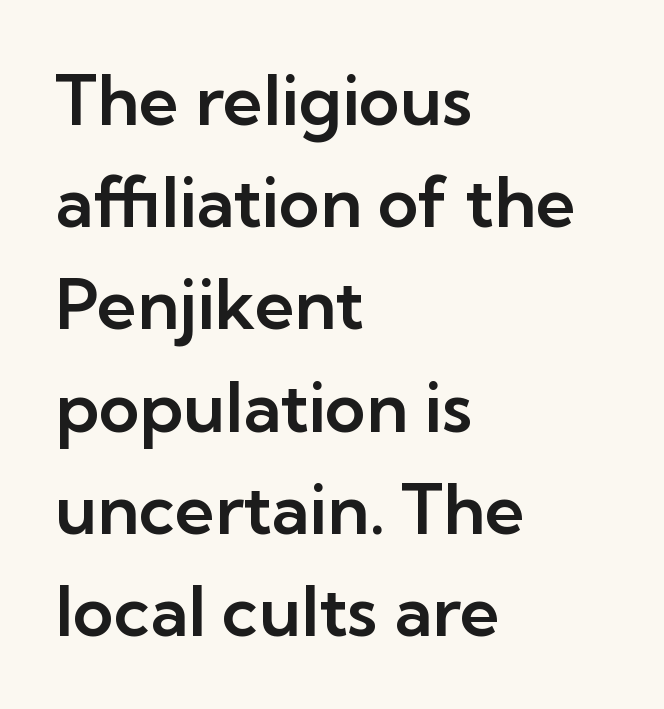
{"serif": "no", "italic": "no", "width": "normal", "stroke_contrast": "low", "x_height": "medium", "monospaced": "no", "underline": "no", "align": "left", "line_spacing": "normal", "line_spacing_ratio": 1.46, "letter_spacing": "normal", "letter_spacing_em": 0.0, "glyph_px": 70}
